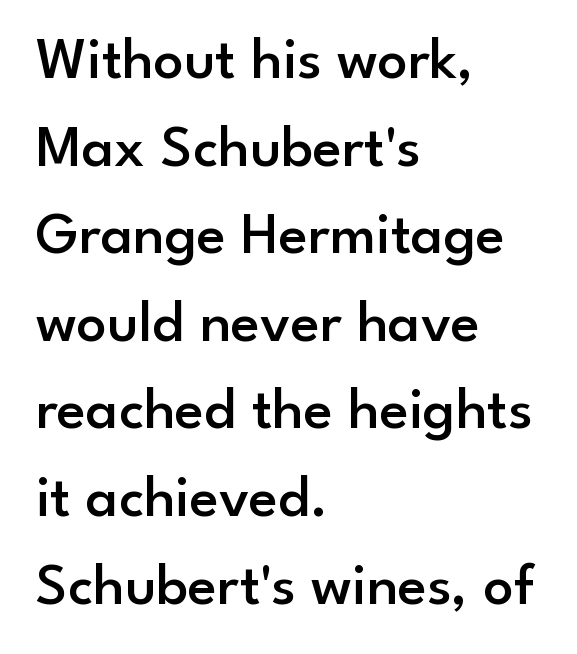
Q: Is the text bold? A: Semi-bold.
Q: Is the text italic (slanted)? A: No, it is upright.
Q: Is the typeface a serif or a sans-serif typeface? A: Sans-serif.
Q: Is the text underlined? A: No.
Q: How is the paragraph aligned? A: Left-aligned.
Q: Is the spacing between letters normal or unusually wide? A: Normal.
Q: Is the spacing between lines tight, normal or loose? A: Normal.
Q: Width (condensed, normal, or wide)? A: Normal.
Q: Stroke contrast? A: Low.
Q: x-height? A: Small.
Q: Monospaced? A: No.
